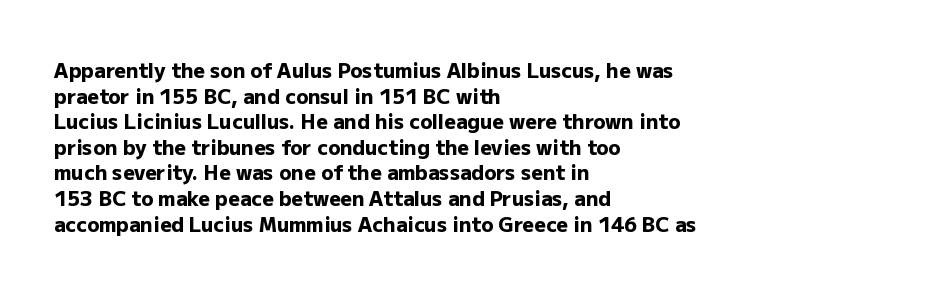
The letters stand straight up with perfectly vertical stems. The space directly below the letters is spotless. Letter spacing: default. Bold? Absolutely — the strokes are thick and heavy. The leading is moderate, giving the passage an even texture. The lines in this sample share a left origin and differ only in where they stop.
